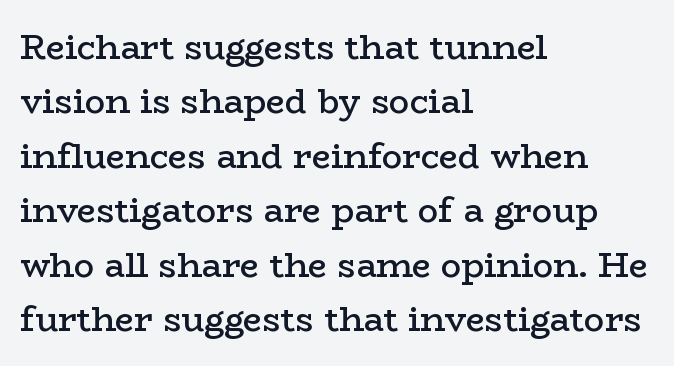
{"serif": "yes", "italic": "no", "bold": "semi", "weight": "semibold", "width": "wide", "stroke_contrast": "low", "x_height": "medium", "monospaced": "no", "underline": "no", "align": "left", "line_spacing": "normal", "line_spacing_ratio": 1.6, "letter_spacing": "normal", "letter_spacing_em": 0.0, "glyph_px": 34}
